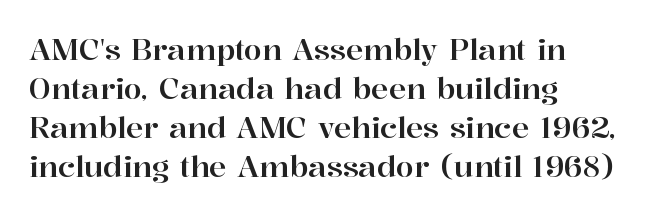
{"serif": "yes", "italic": "no", "width": "normal", "stroke_contrast": "high", "x_height": "medium", "monospaced": "no", "underline": "no", "align": "left", "line_spacing": "normal", "line_spacing_ratio": 1.35, "letter_spacing": "normal", "letter_spacing_em": 0.0, "glyph_px": 29}
